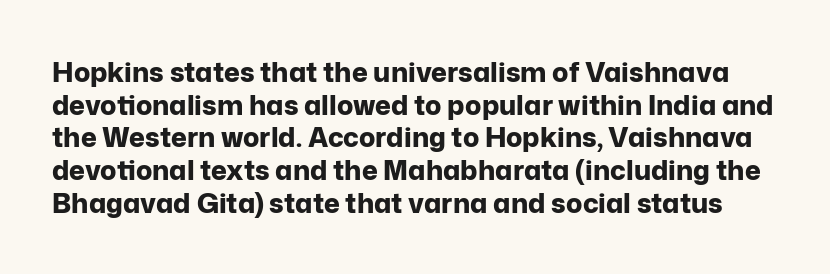
{"italic": "no", "bold": "yes", "underline": "no", "line_spacing_ratio": 1.21, "letter_spacing": "normal", "letter_spacing_em": 0.0, "glyph_px": 27}
